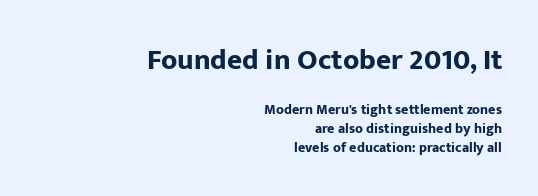
{"serif": "no", "italic": "no", "bold": "yes", "weight": "bold", "width": "normal", "stroke_contrast": "low", "x_height": "medium", "monospaced": "no", "underline": "no", "align": "right", "line_spacing": "normal", "line_spacing_ratio": 1.34, "letter_spacing": "normal", "letter_spacing_em": 0.0, "larger_block": "first", "size_ratio": 2.07, "glyph_px": 29}
